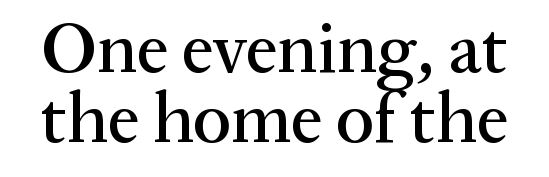
The image shows 72 px serif type, upright; set tight line spacing (0.97x), normal letter spacing, not underlined; medium stroke contrast and a medium x-height.
